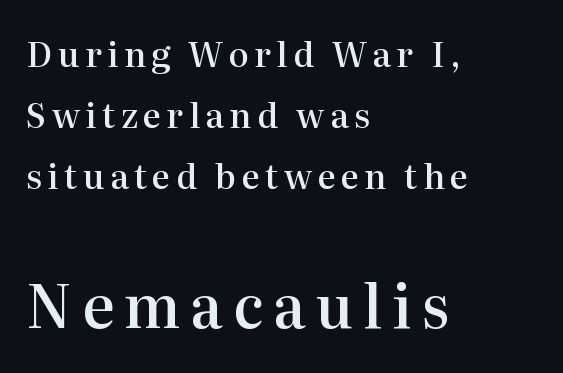
{"serif": "yes", "italic": "no", "bold": "semi", "weight": "semibold", "width": "normal", "stroke_contrast": "high", "x_height": "medium", "monospaced": "no", "underline": "no", "align": "left", "line_spacing_ratio": 1.79, "larger_block": "second", "size_ratio": 1.76, "glyph_px": 60}
